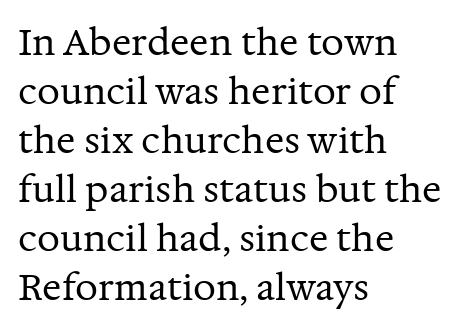
Looks like regular typesetting: each glyph gets only the width it needs. What's the leading like? Ordinary, nothing unusual. Check under the words: just untouched page. Upright lettering throughout. On a weight scale, this lands at 450 or below.
